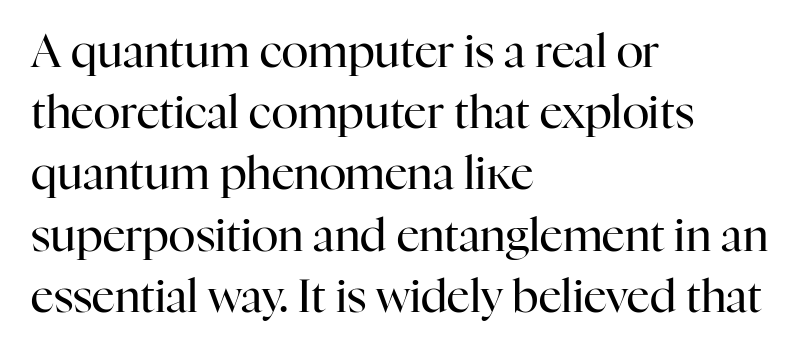
The image shows 45 px regular-weight serif type, upright; set left-aligned, normal line spacing (1.36x), normal letter spacing, not underlined; high stroke contrast and a medium x-height.
